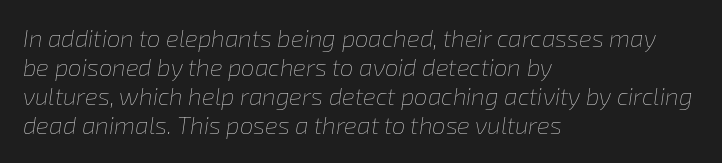
The image shows 24 px text type, italic (leaning right); set left-aligned, line spacing 1.21x, normal letter spacing, not underlined.
